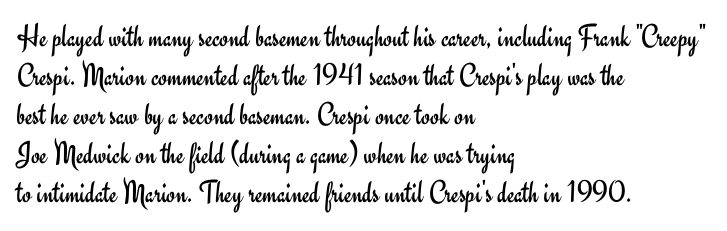
Q: Is the text bold? A: No.
Q: Is the text italic (slanted)? A: Yes.
Q: Is the typeface a serif or a sans-serif typeface? A: Sans-serif.
Q: Is the text underlined? A: No.
Q: How is the paragraph aligned? A: Left-aligned.
Q: Is the spacing between letters normal or unusually wide? A: Normal.
Q: Width (condensed, normal, or wide)? A: Normal.
Q: Stroke contrast? A: Low.
Q: x-height? A: Small.
Q: Monospaced? A: No.
